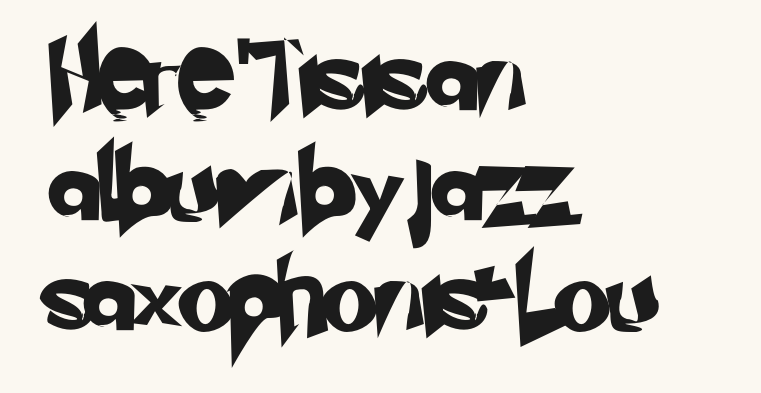
Default kerning and tracking; the words read as compact shapes. These lines are rendered in a variable-pitch font. Does the leading feel generous? No, just average. Check under the words: just untouched page. Is this a sans? Yes — the strokes have no serifs. The text block is weighted toward the left margin, trailing off unevenly rightward.
